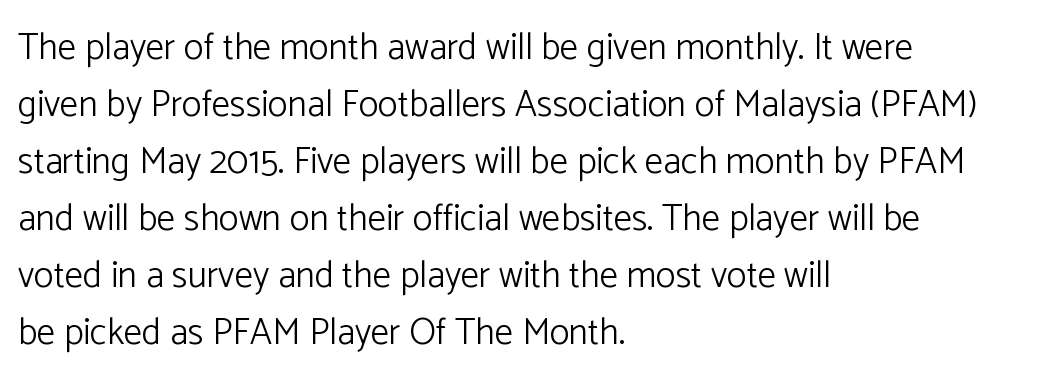
The lines in this sample share a left origin and differ only in where they stop. Default kerning and tracking; the words read as compact shapes. The font's upright variant was chosen for this text. The cut favours lightness, reaching ordinary text weight at its darkest.
